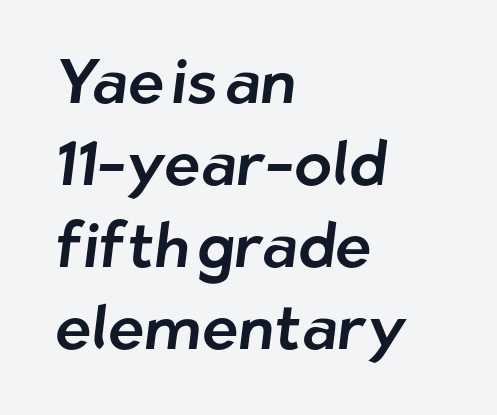
{"serif": "no", "width": "normal", "stroke_contrast": "low", "x_height": "medium", "monospaced": "no", "underline": "no", "align": "left", "line_spacing": "normal", "line_spacing_ratio": 1.32, "letter_spacing": "normal", "letter_spacing_em": 0.0, "glyph_px": 62}
